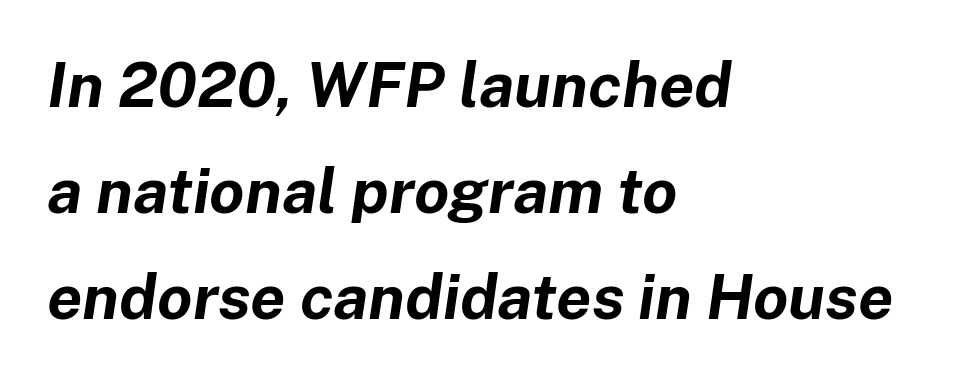
The image shows 63 px bold type, italic (leaning right); set left-aligned, normal line spacing (1.68x), normal letter spacing, not underlined; low stroke contrast and a medium x-height.
